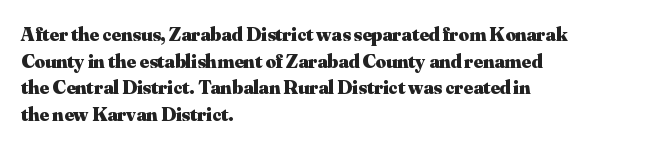
{"italic": "no", "bold": "yes", "underline": "no", "align": "left", "line_spacing": "normal", "line_spacing_ratio": 1.33, "letter_spacing": "normal", "letter_spacing_em": 0.0, "glyph_px": 20}
